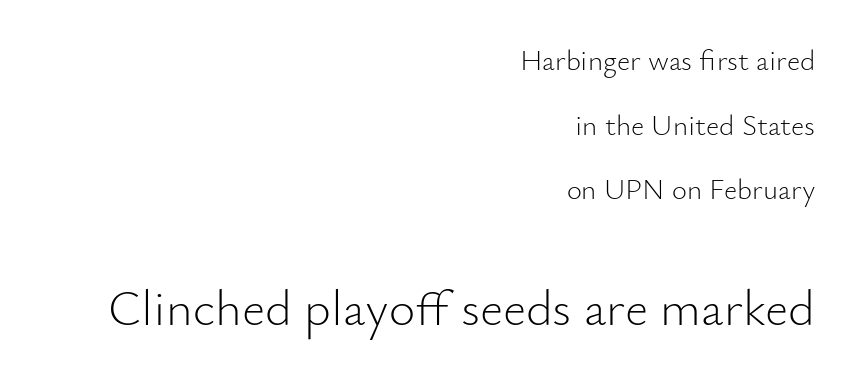
Q: Is the text bold? A: No.
Q: Is the text italic (slanted)? A: No, it is upright.
Q: Is the typeface a serif or a sans-serif typeface? A: Sans-serif.
Q: Is the text underlined? A: No.
Q: How is the paragraph aligned? A: Right-aligned.
Q: Is the spacing between letters normal or unusually wide? A: Normal.
Q: Is the spacing between lines tight, normal or loose? A: Loose.
Q: Which block of text is set in a larger size, the first (top) or the second (bottom)? A: The second (bottom) one.
Q: Width (condensed, normal, or wide)? A: Normal.
Q: Stroke contrast? A: Low.
Q: x-height? A: Small.
Q: Monospaced? A: No.
